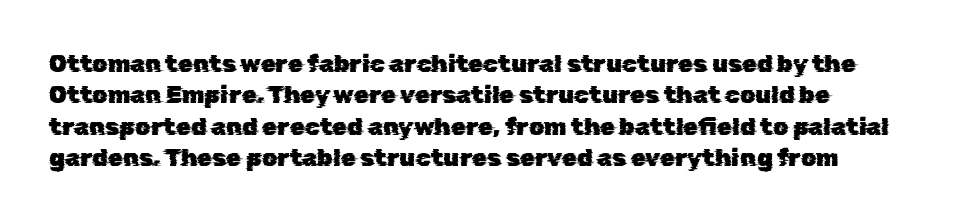
{"underline": "no", "line_spacing": "normal", "line_spacing_ratio": 1.31, "letter_spacing": "normal", "letter_spacing_em": 0.0, "glyph_px": 24}
